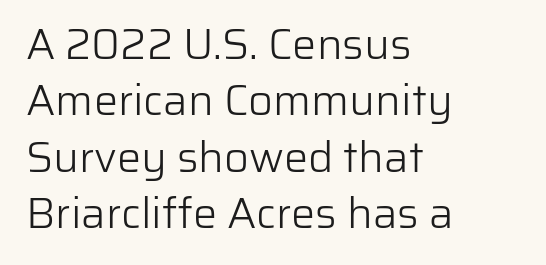
This rendering uses left alignment, leaving the right contour irregular. The letters sit at their default tracking, neither squeezed nor spread. Vertically, the passage feels balanced, rows spaced as you'd expect. Each letter keeps its own natural width here, so spacing adapts to shape. Nothing heavy about these letters — not bold at all.
